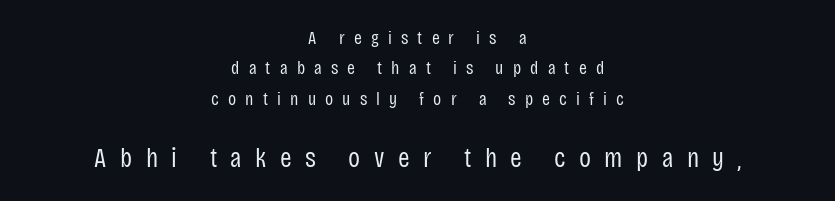
Grotesque or geometric, the face here clearly has no serifs. Letter spacing: wide. Type without underlining. The font is comparable to plain body text, perhaps lighter. Successive baselines arrive at the customary interval.
